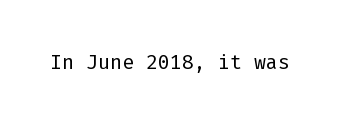
{"italic": "no", "bold": "no", "underline": "no", "letter_spacing": "normal", "letter_spacing_em": 0.0, "glyph_px": 20}
